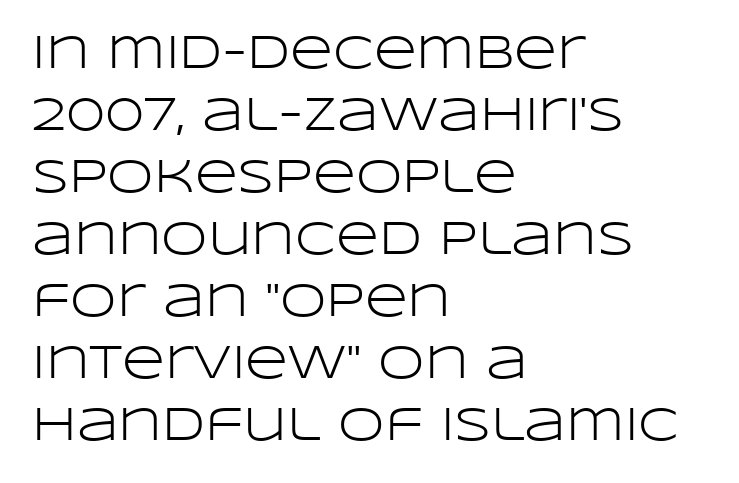
The lettering stays uniformly vertical, giving the passage a roman look. Decoration check: the copy has no underline. This is not heavy type; no bold has been used. The rendering uses natural spacing where letterforms have individual widths. These lines are set flush left with a ragged right edge. The text was rendered using a sans face with plain stroke endings.
